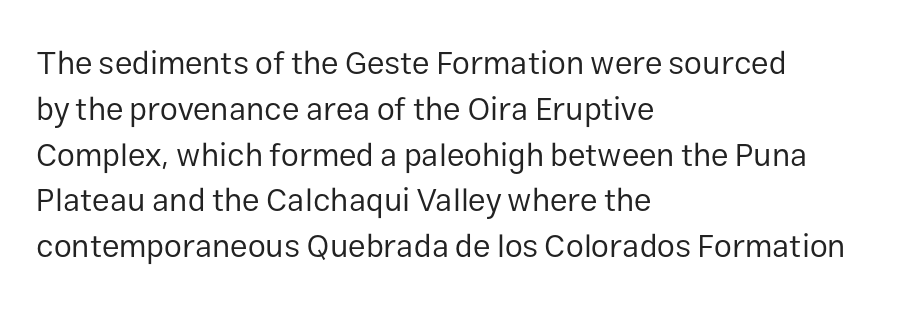
Q: Is the text bold? A: No.
Q: Is the text italic (slanted)? A: No, it is upright.
Q: Is the typeface a serif or a sans-serif typeface? A: Sans-serif.
Q: Is the text underlined? A: No.
Q: How is the paragraph aligned? A: Left-aligned.
Q: Is the spacing between letters normal or unusually wide? A: Normal.
Q: Is the spacing between lines tight, normal or loose? A: Normal.
Q: Width (condensed, normal, or wide)? A: Normal.
Q: Stroke contrast? A: Low.
Q: x-height? A: Medium.
Q: Monospaced? A: No.
